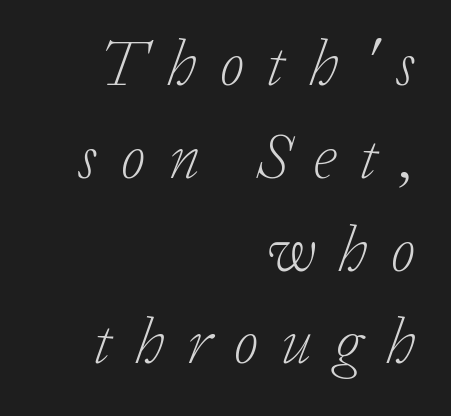
Stems and bowls with no extra thickness — not bold. The letters carry serifs — small finishing strokes at the ends of their stems. If you measured baseline to baseline, you'd find a middling distance. Does the copy run flush right? Yes — the right margin is perfectly even. The rendering inserts visible extra space after every character. No word sits above an underline.
